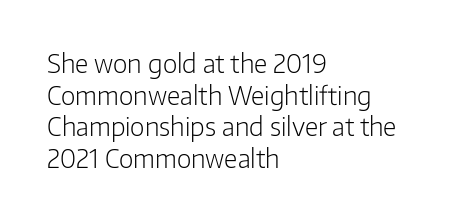
The image shows 25 px text type, upright; set left-aligned, normal line spacing (1.27x), normal letter spacing, not underlined.
